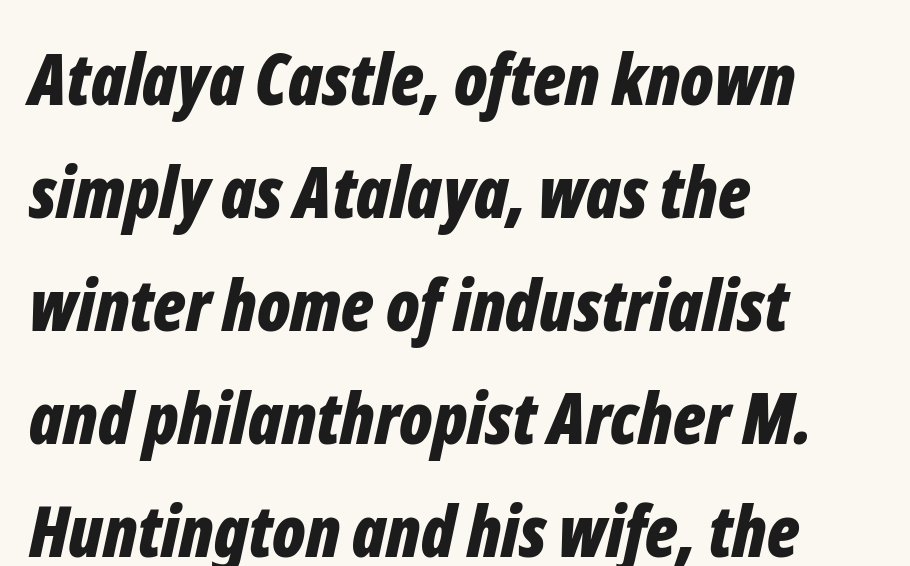
{"italic": "yes", "lean": "right", "slant_degrees": 12, "bold": "yes", "weight": "bold", "width": "condensed", "stroke_contrast": "low", "x_height": "medium", "monospaced": "no", "underline": "no", "align": "left", "line_spacing": "normal", "line_spacing_ratio": 1.59, "letter_spacing": "normal", "letter_spacing_em": 0.0, "glyph_px": 71}
